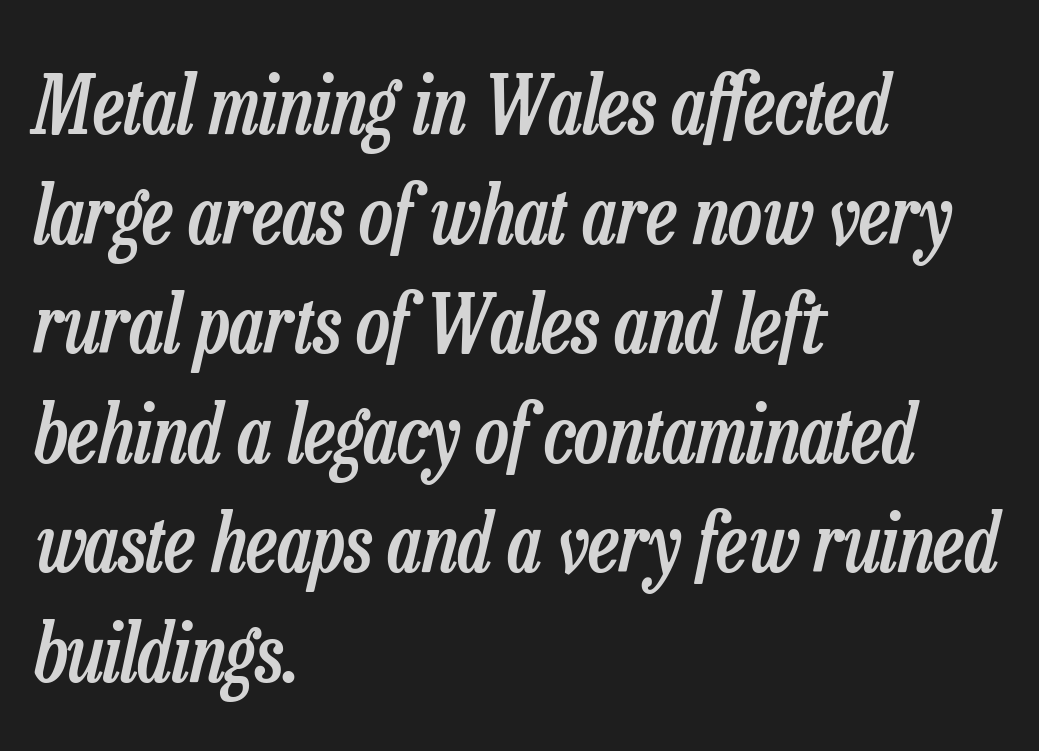
The image shows 80 px semibold, condensed type, italic (leaning right); set left-aligned, normal line spacing (1.37x), normal letter spacing, not underlined; low stroke contrast and a medium x-height.
